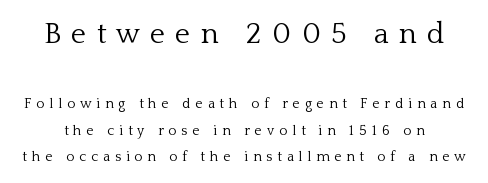
Q: Is the text bold? A: No.
Q: Is the text italic (slanted)? A: No, it is upright.
Q: Is the typeface a serif or a sans-serif typeface? A: Serif.
Q: Is the text underlined? A: No.
Q: Is the spacing between letters normal or unusually wide? A: Unusually wide.
Q: Is the spacing between lines tight, normal or loose? A: Loose.
Q: Which block of text is set in a larger size, the first (top) or the second (bottom)? A: The first (top) one.
Q: Width (condensed, normal, or wide)? A: Normal.
Q: Stroke contrast? A: Low.
Q: x-height? A: Medium.
Q: Monospaced? A: No.
